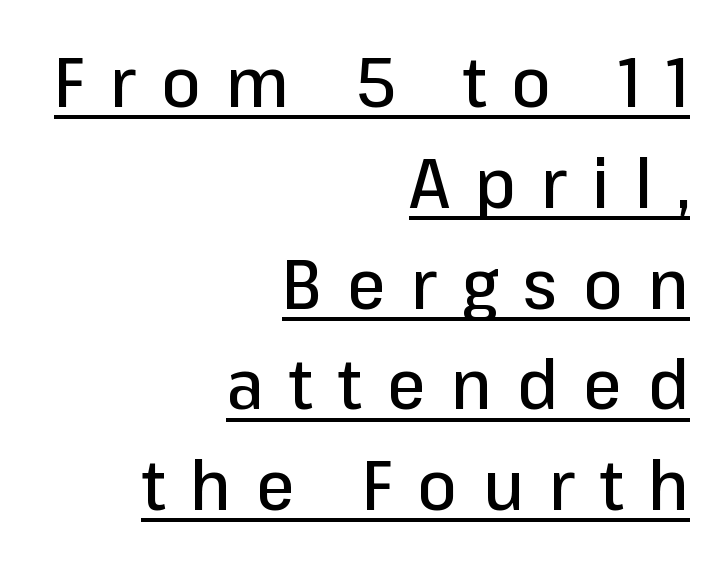
Q: Is the text italic (slanted)? A: No, it is upright.
Q: Is the typeface a serif or a sans-serif typeface? A: Sans-serif.
Q: Is the text underlined? A: Yes.
Q: How is the paragraph aligned? A: Right-aligned.
Q: Is the spacing between letters normal or unusually wide? A: Unusually wide.
Q: Is the spacing between lines tight, normal or loose? A: Normal.
Q: Width (condensed, normal, or wide)? A: Normal.
Q: Stroke contrast? A: Low.
Q: x-height? A: Medium.
Q: Monospaced? A: No.
